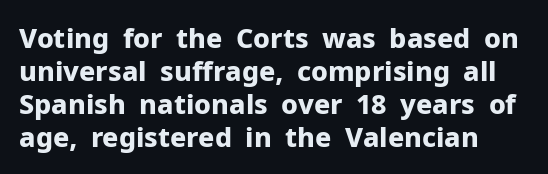
The passage shown is emphatically bold. A clean baseline with only descenders dipping below it. The axis of the letterforms is exactly vertical. Glyph-to-glyph distance matches everyday printed text.
